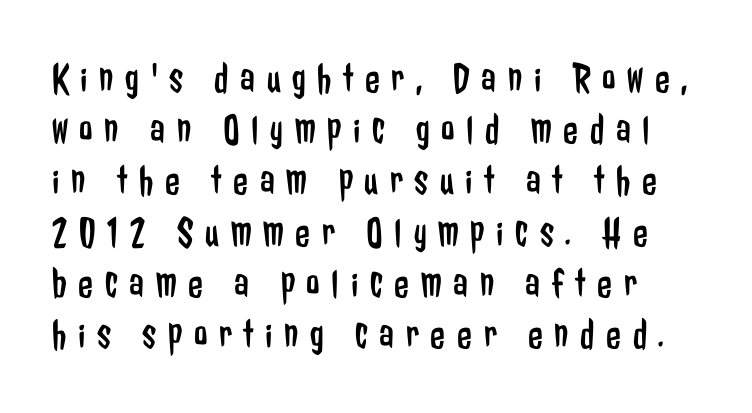
The image shows 43 px regular-weight, condensed sans-serif type, upright; set line spacing 1.19x, unusually wide letter spacing (+0.27 em), not underlined; low stroke contrast and a medium x-height.
